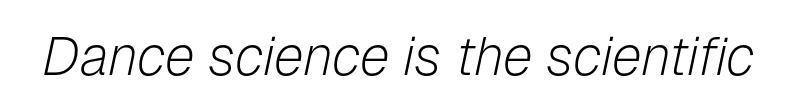
Q: Is the text bold? A: No.
Q: Is the text italic (slanted)? A: Yes, it leans right by about 12 degrees.
Q: Is the text underlined? A: No.
Q: Is the spacing between letters normal or unusually wide? A: Normal.
Q: Width (condensed, normal, or wide)? A: Normal.
Q: Stroke contrast? A: Low.
Q: x-height? A: Medium.
Q: Monospaced? A: No.
